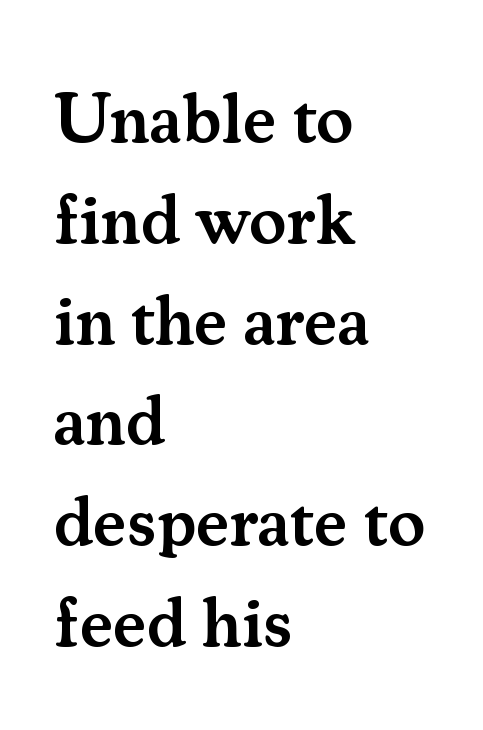
Q: Is the text bold? A: Semi-bold.
Q: Is the text italic (slanted)? A: No, it is upright.
Q: Is the typeface a serif or a sans-serif typeface? A: Serif.
Q: Is the text underlined? A: No.
Q: How is the paragraph aligned? A: Left-aligned.
Q: Is the spacing between letters normal or unusually wide? A: Normal.
Q: Is the spacing between lines tight, normal or loose? A: Normal.
Q: Width (condensed, normal, or wide)? A: Normal.
Q: Stroke contrast? A: Medium.
Q: x-height? A: Small.
Q: Monospaced? A: No.
